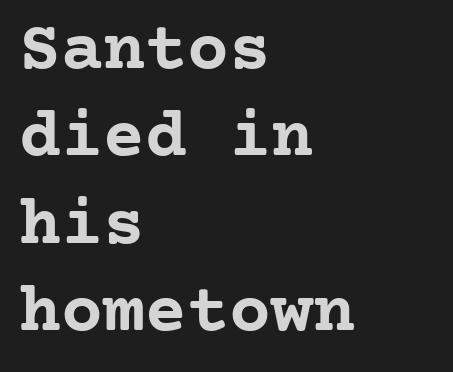
Horizontal alignment here is leftward, the default for most running prose. To sum up the face: it has serifs. The letters march in equal steps, a hallmark of fixed-pitch type. Heavy, bold letterforms.
